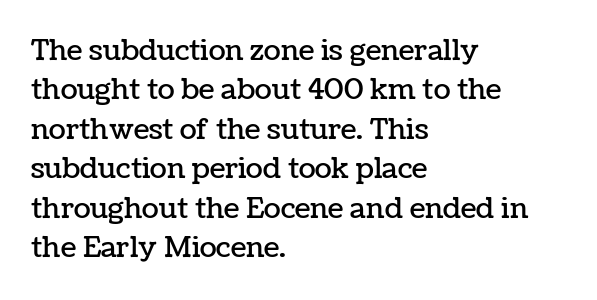
Q: Is the text italic (slanted)? A: No, it is upright.
Q: Is the text underlined? A: No.
Q: How is the paragraph aligned? A: Left-aligned.
Q: Is the spacing between letters normal or unusually wide? A: Normal.
Q: Is the spacing between lines tight, normal or loose? A: Normal.
Q: Width (condensed, normal, or wide)? A: Normal.
Q: Stroke contrast? A: Low.
Q: x-height? A: Medium.
Q: Monospaced? A: No.
